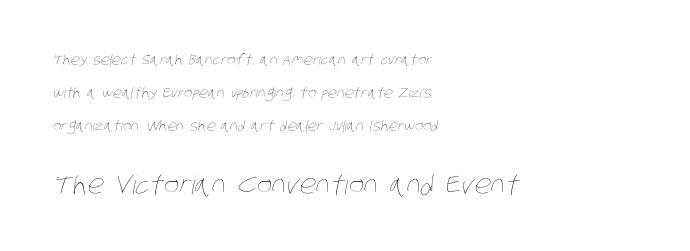
Q: Is the text bold? A: No.
Q: Is the text underlined? A: No.
Q: How is the paragraph aligned? A: Left-aligned.
Q: Is the spacing between letters normal or unusually wide? A: Normal.
Q: Is the spacing between lines tight, normal or loose? A: Loose.
Q: Which block of text is set in a larger size, the first (top) or the second (bottom)? A: The second (bottom) one.
